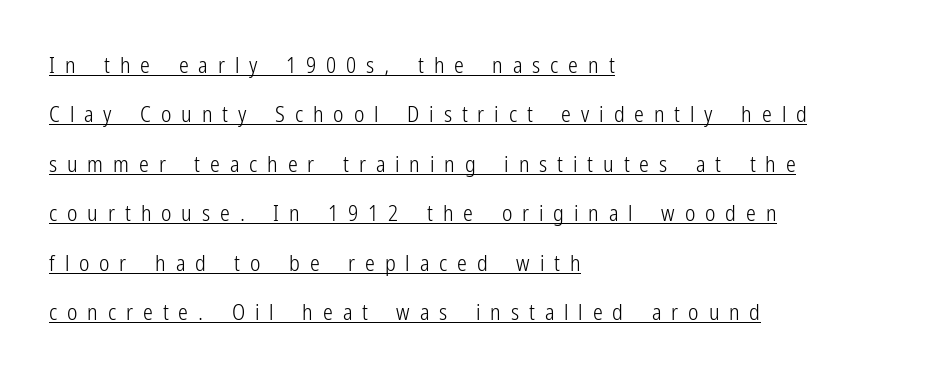
{"italic": "no", "bold": "no", "underline": "yes", "align": "left", "line_spacing": "loose", "line_spacing_ratio": 2.25, "letter_spacing": "wide", "letter_spacing_em": 0.45, "glyph_px": 22}
